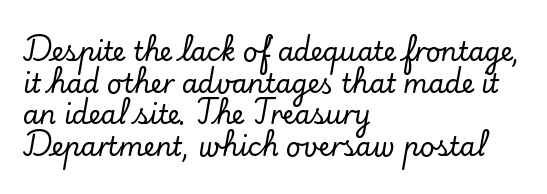
{"underline": "no", "align": "left", "line_spacing_ratio": 1.22, "letter_spacing": "normal", "letter_spacing_em": 0.0, "glyph_px": 26}
